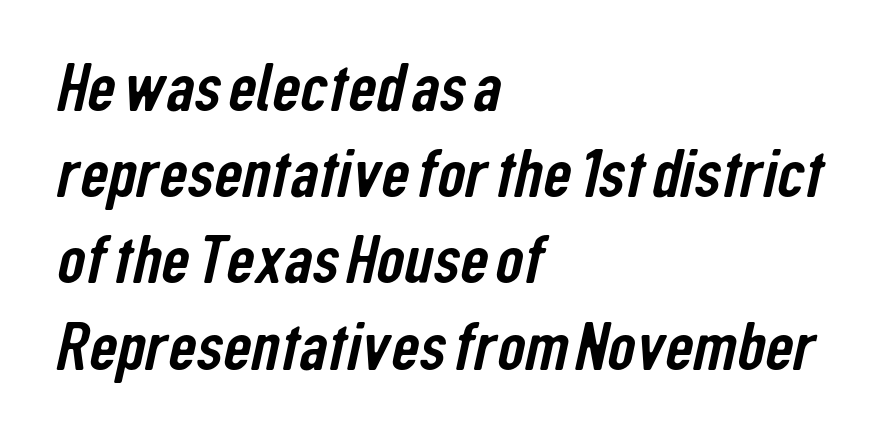
A sans-serif font was chosen for this passage. This sample keeps an unexceptional amount of space between lines. Each row of text sits above clean, open space. Looks like regular typesetting: each glyph gets only the width it needs.
